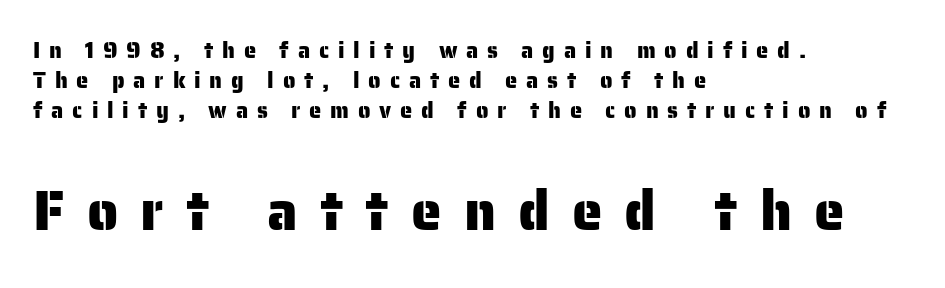
Which of the two is more prominent by size? The second, at the bottom. These lines have a slow, spaced-out rhythm from letter to letter. Character widths vary here, with narrow letters taking less room than wide ones. The letters stand upright; this is a roman face. Check the space under the baseline: it is left empty. Horizontal bands of white between lines are of average thickness.
